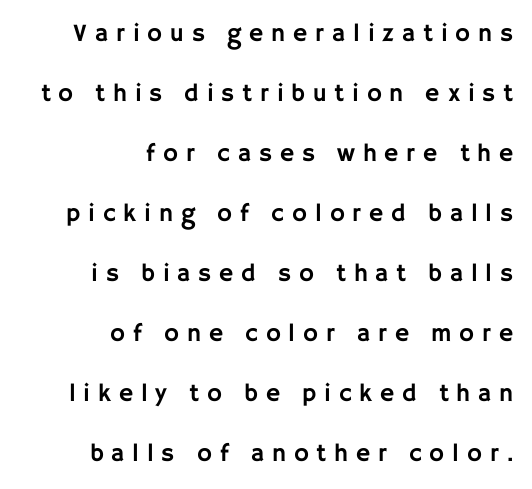
The image shows 25 px text type, upright; set right-aligned, loose line spacing (2.4x), unusually wide letter spacing (+0.31 em), not underlined.
